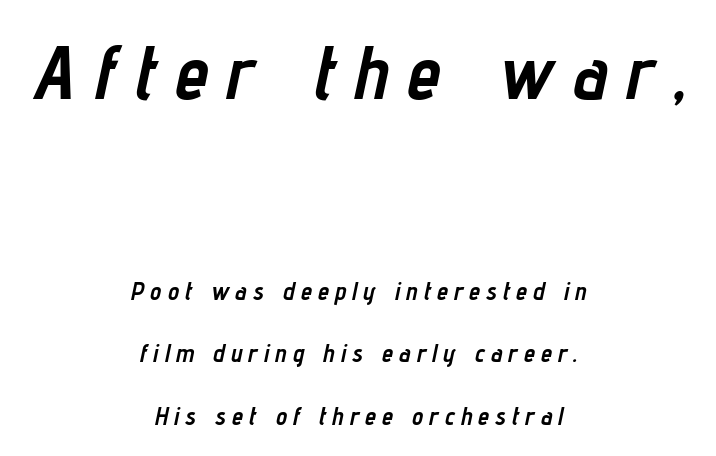
{"italic": "yes", "lean": "right", "slant_degrees": 12, "bold": "yes", "weight": "semibold", "width": "condensed", "stroke_contrast": "low", "x_height": "medium", "monospaced": "no", "underline": "no", "align": "center", "line_spacing": "loose", "line_spacing_ratio": 2.49, "letter_spacing": "wide", "letter_spacing_em": 0.25, "larger_block": "first", "size_ratio": 3.04, "glyph_px": 76}
